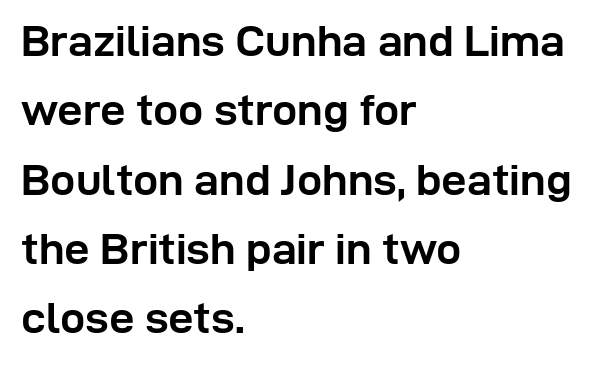
The image shows 45 px semibold sans-serif type, upright; set left-aligned, normal line spacing (1.54x), normal letter spacing, not underlined; low stroke contrast and a medium x-height.
